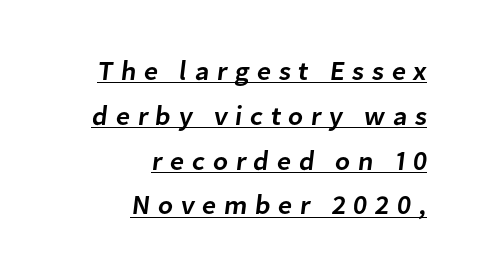
Every letter is mildly thick-stroked: semibold rather than bold. Notice how a bar underscores the lettering throughout. Display-style spreading of the glyphs; the letterfit is very open. In CSS terms this would be text-align: right.
